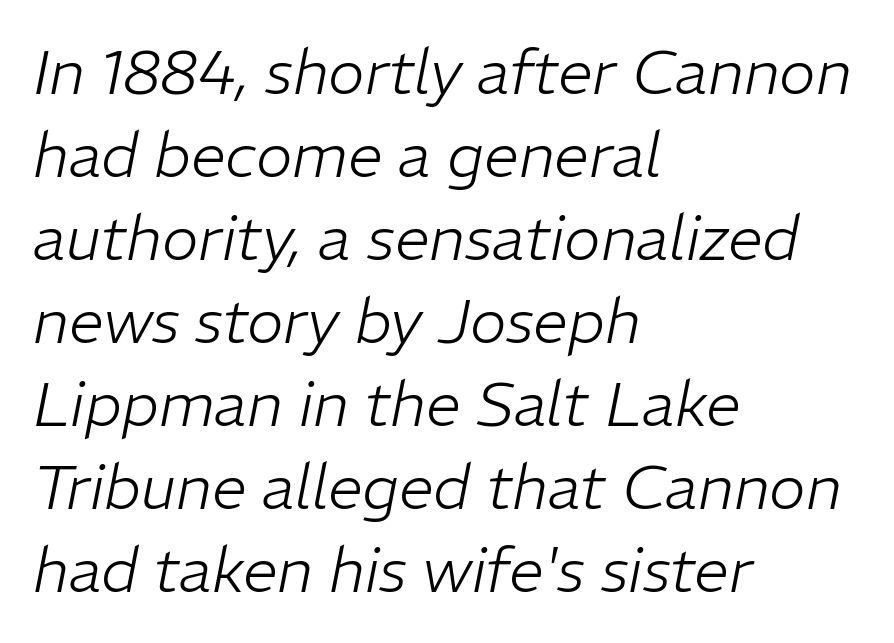
The image shows 62 px light type, italic (leaning right); set left-aligned, normal line spacing (1.34x), normal letter spacing, not underlined; low stroke contrast and a medium x-height.
